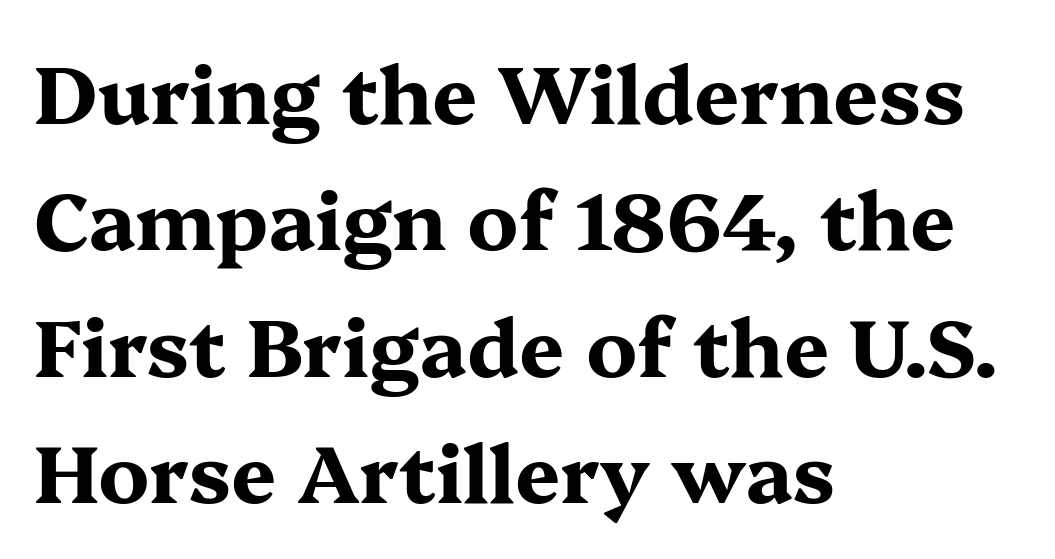
Vertically, the passage feels balanced, rows spaced as you'd expect. A full-strength bold gives these letters their thick strokes. Note the varied advance widths — an 'i' is clearly narrower than an 'm'. Layout note: lines flush left. Posture: vertical.
